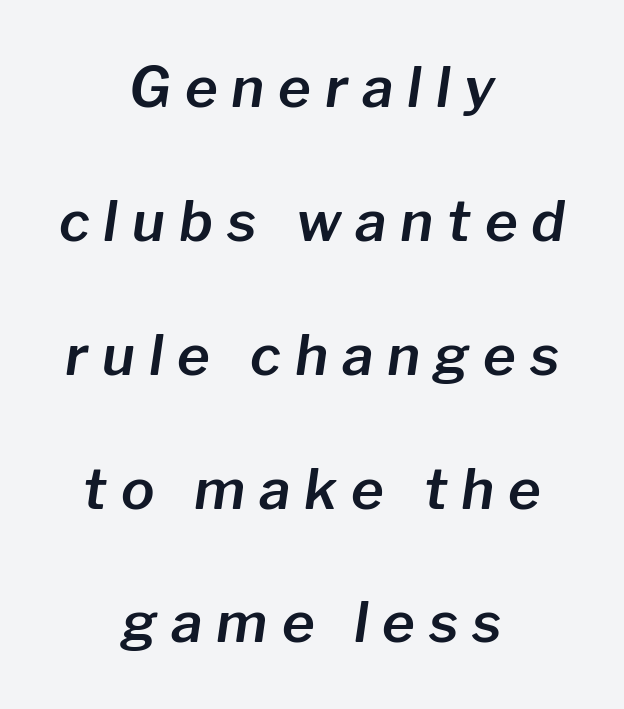
The image shows 56 px text type, italic (leaning right); set centered, loose line spacing (2.39x), unusually wide letter spacing (+0.25 em), not underlined; low stroke contrast and a medium x-height.
